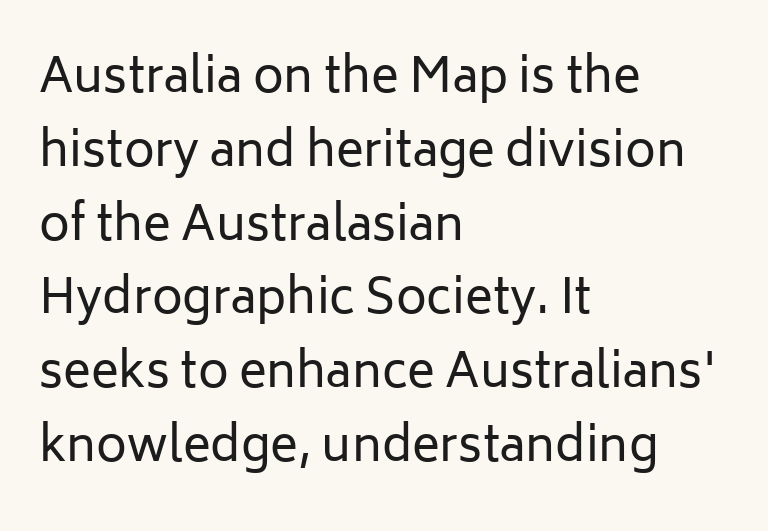
{"serif": "no", "italic": "no", "bold": "no", "weight": "regular", "width": "normal", "stroke_contrast": "low", "x_height": "medium", "monospaced": "no", "underline": "no", "align": "left", "line_spacing": "normal", "line_spacing_ratio": 1.57, "letter_spacing": "normal", "letter_spacing_em": 0.0, "glyph_px": 47}
